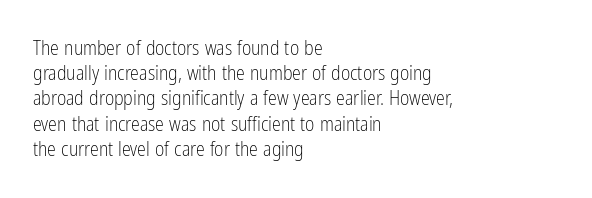
The image shows 20 px text type, upright; set left-aligned, normal line spacing (1.26x), normal letter spacing, not underlined.
